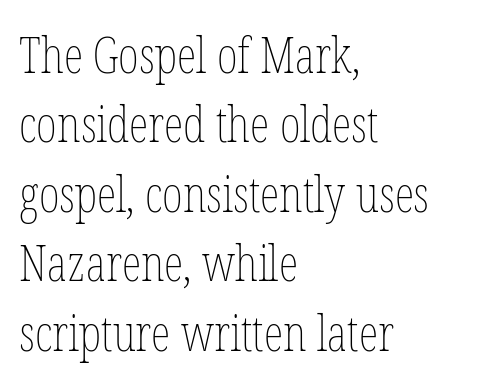
The image shows 50 px thin, condensed type, upright; set left-aligned, normal line spacing (1.39x), normal letter spacing, not underlined; low stroke contrast and a medium x-height.
